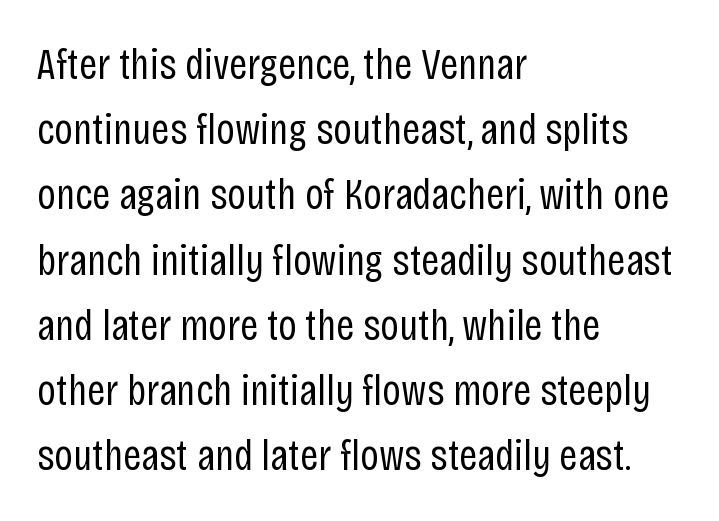
The image shows 45 px regular-weight, condensed sans-serif type, upright; set left-aligned, normal line spacing (1.45x), normal letter spacing, not underlined; low stroke contrast and a large x-height.
